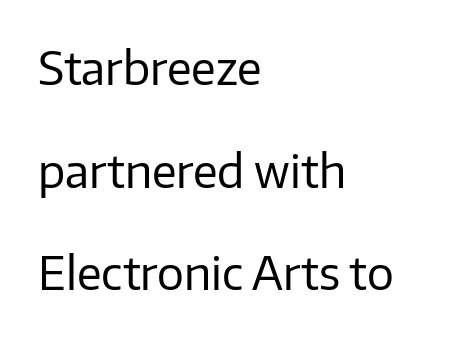
Regarding serifs, this sample does without them. Style check: upright. The lines in this sample share a left origin and differ only in where they stop. Each new line begins a long way beneath the previous one. Weight: in the light-to-regular range. Students, note that the glyphs here touch the page at normal intervals.
